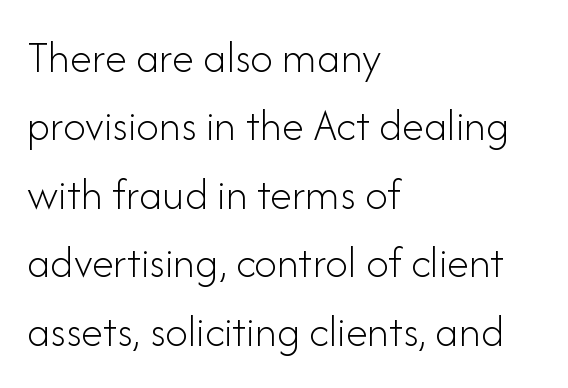
In terms of posture, this sample is upright. There is no visible air inserted between adjacent glyphs. Is there much room between lines? A standard amount, neither cramped nor airy. Think of a printed novel: that variable character pitch is what you see here.
